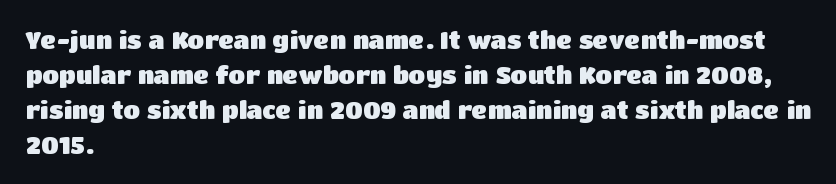
{"italic": "no", "bold": "yes", "underline": "no", "align": "left", "line_spacing": "normal", "line_spacing_ratio": 1.46, "letter_spacing": "normal", "letter_spacing_em": 0.0, "glyph_px": 24}
